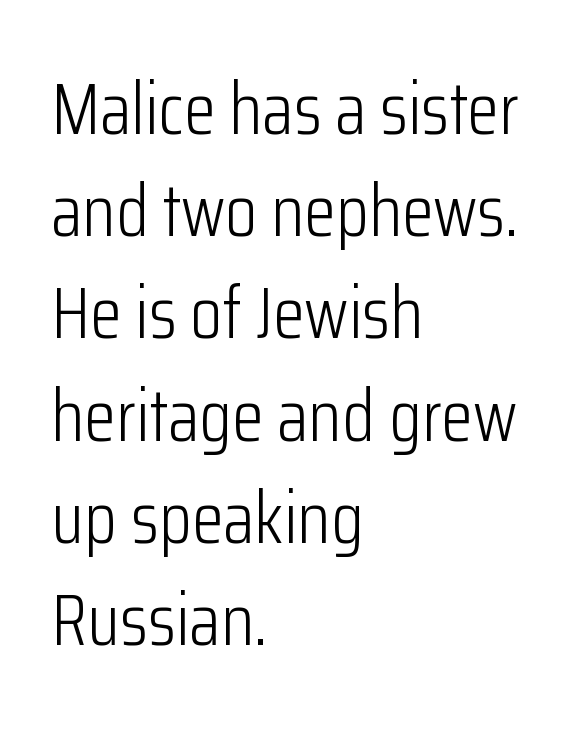
Q: Is the text bold? A: No.
Q: Is the text italic (slanted)? A: No, it is upright.
Q: Is the typeface a serif or a sans-serif typeface? A: Sans-serif.
Q: Is the text underlined? A: No.
Q: How is the paragraph aligned? A: Left-aligned.
Q: Is the spacing between letters normal or unusually wide? A: Normal.
Q: Is the spacing between lines tight, normal or loose? A: Normal.
Q: Width (condensed, normal, or wide)? A: Condensed.
Q: Stroke contrast? A: Low.
Q: x-height? A: Medium.
Q: Monospaced? A: No.
